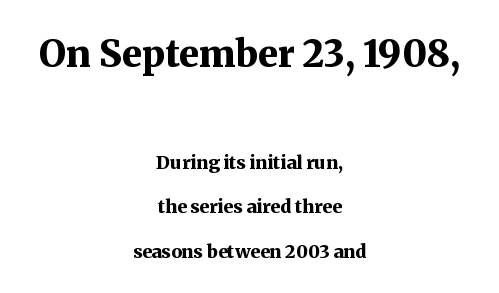
The image shows 37 px bold serif type, upright; set centered, loose line spacing (2.47x), normal letter spacing, not underlined; the first (top) block is 2.06x larger; medium stroke contrast and a medium x-height.
